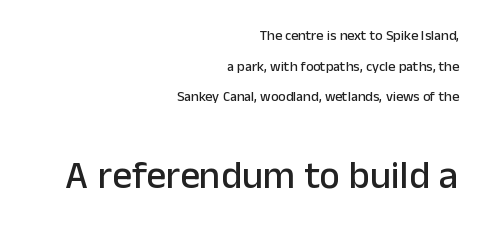
The image shows 39 px sans-serif type, upright; set right-aligned, loose line spacing (2.19x), normal letter spacing, not underlined; the second (bottom) block is 2.79x larger; low stroke contrast and a medium x-height.
